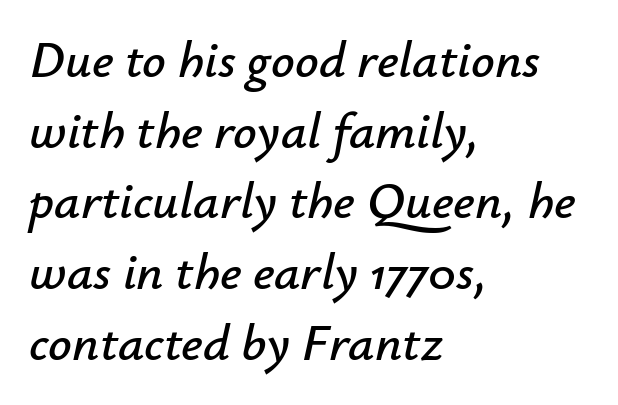
{"italic": "yes", "lean": "right", "slant_degrees": 12, "width": "normal", "stroke_contrast": "low", "x_height": "small", "monospaced": "no", "underline": "no", "align": "left", "line_spacing": "normal", "line_spacing_ratio": 1.36, "letter_spacing": "normal", "letter_spacing_em": 0.0, "glyph_px": 52}
